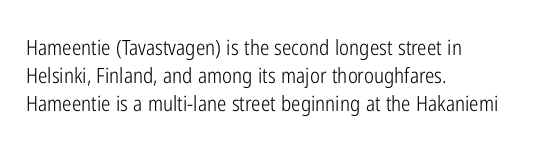
Q: Is the text bold? A: No.
Q: Is the text italic (slanted)? A: No, it is upright.
Q: Is the text underlined? A: No.
Q: How is the paragraph aligned? A: Left-aligned.
Q: Is the spacing between letters normal or unusually wide? A: Normal.
Q: Is the spacing between lines tight, normal or loose? A: Normal.
